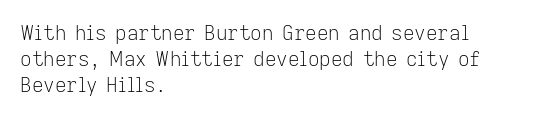
{"italic": "no", "bold": "no", "underline": "no", "align": "left", "line_spacing": "normal", "line_spacing_ratio": 1.29, "letter_spacing": "normal", "letter_spacing_em": 0.0, "glyph_px": 20}
